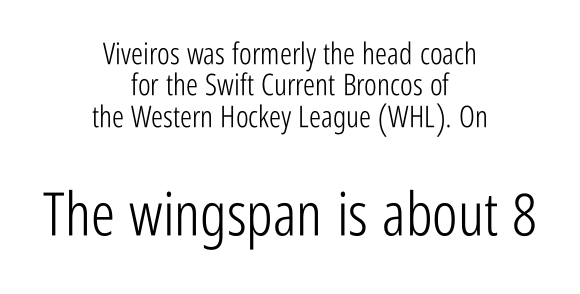
The image shows 60 px light, condensed sans-serif type, upright; set centered, tight line spacing (1.05x), normal letter spacing, not underlined; the second (bottom) block is 2.0x larger; low stroke contrast and a medium x-height.
